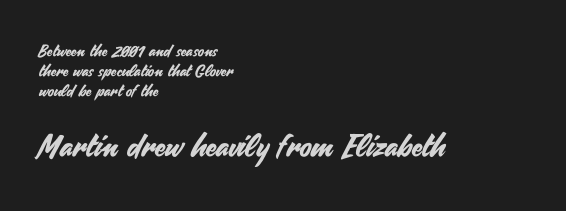
Q: Is the text italic (slanted)? A: Yes.
Q: Is the typeface a serif or a sans-serif typeface? A: Sans-serif.
Q: Is the text underlined? A: No.
Q: How is the paragraph aligned? A: Left-aligned.
Q: Is the spacing between letters normal or unusually wide? A: Normal.
Q: Is the spacing between lines tight, normal or loose? A: Normal.
Q: Which block of text is set in a larger size, the first (top) or the second (bottom)? A: The second (bottom) one.
Q: Width (condensed, normal, or wide)? A: Normal.
Q: Stroke contrast? A: Medium.
Q: x-height? A: Small.
Q: Monospaced? A: No.
